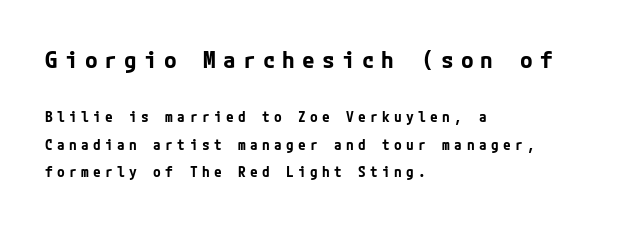
{"italic": "no", "bold": "yes", "underline": "no", "align": "left", "line_spacing": "loose", "line_spacing_ratio": 1.95, "letter_spacing": "wide", "letter_spacing_em": 0.31, "larger_block": "first", "size_ratio": 1.64, "glyph_px": 23}
